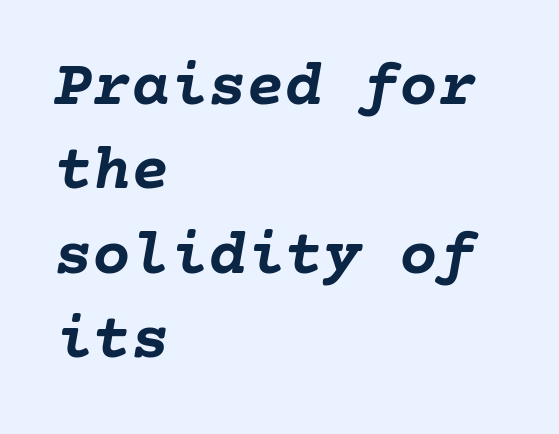
{"italic": "yes", "lean": "right", "slant_degrees": 10, "bold": "yes", "weight": "semibold", "width": "normal", "stroke_contrast": "low", "x_height": "medium", "underline": "no", "align": "left", "line_spacing": "normal", "line_spacing_ratio": 1.32, "letter_spacing": "normal", "letter_spacing_em": 0.0, "glyph_px": 64}
